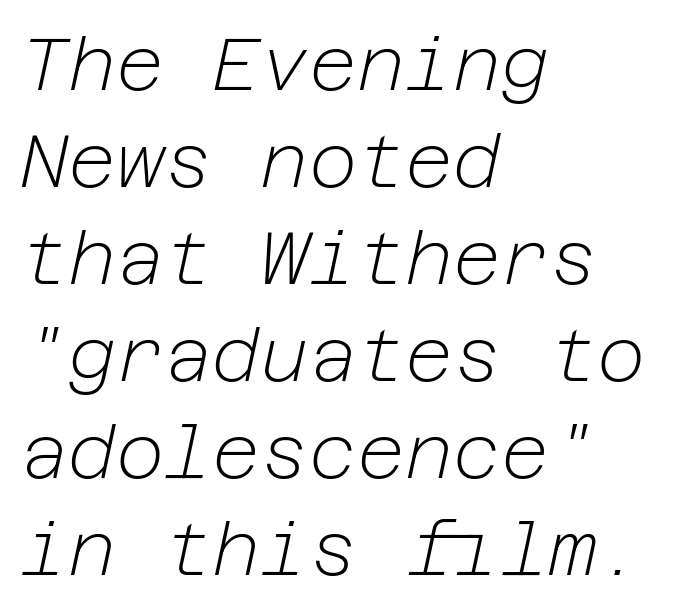
Q: Is the text bold? A: No.
Q: Is the text italic (slanted)? A: Yes, it leans right by about 12 degrees.
Q: Is the text underlined? A: No.
Q: How is the paragraph aligned? A: Left-aligned.
Q: Is the spacing between letters normal or unusually wide? A: Normal.
Q: Is the spacing between lines tight, normal or loose? A: Normal.
Q: Width (condensed, normal, or wide)? A: Normal.
Q: Stroke contrast? A: Low.
Q: x-height? A: Medium.
